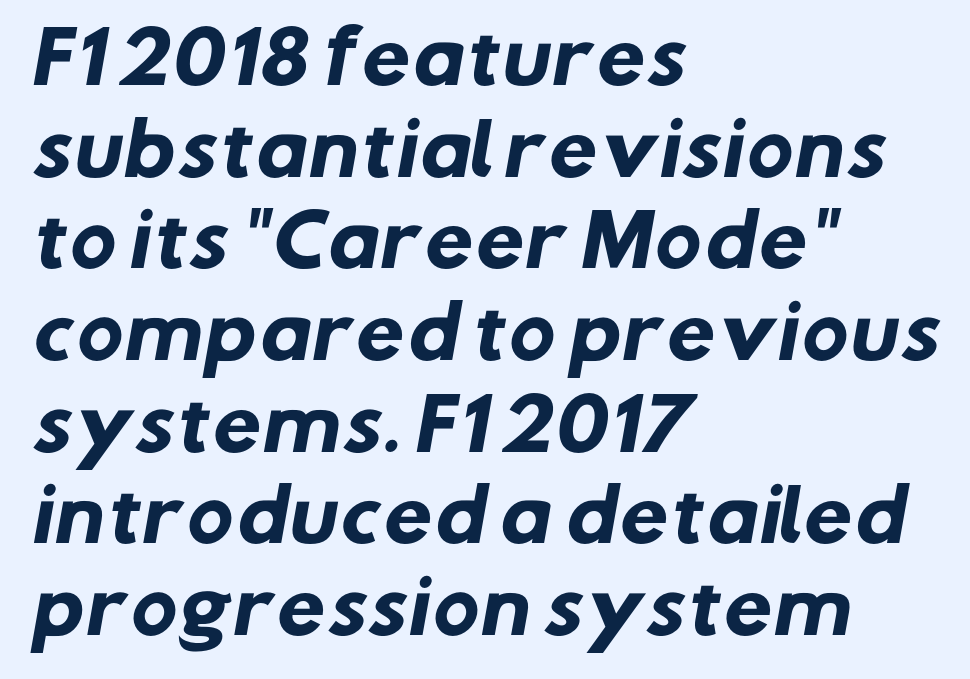
Q: Is the text bold? A: Yes.
Q: Is the typeface a serif or a sans-serif typeface? A: Sans-serif.
Q: Is the text underlined? A: No.
Q: How is the paragraph aligned? A: Left-aligned.
Q: Is the spacing between letters normal or unusually wide? A: Normal.
Q: Is the spacing between lines tight, normal or loose? A: Normal.
Q: Width (condensed, normal, or wide)? A: Normal.
Q: Stroke contrast? A: Low.
Q: x-height? A: Medium.
Q: Monospaced? A: No.
